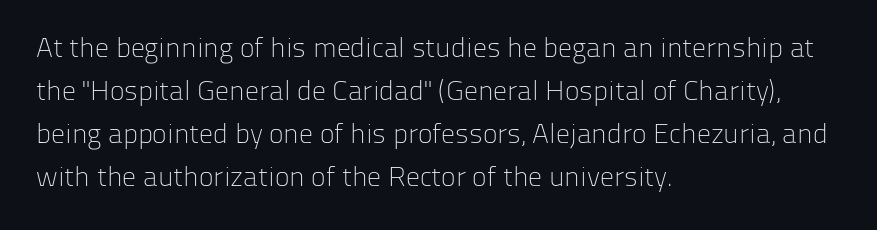
Q: Is the text bold? A: No.
Q: Is the text italic (slanted)? A: No, it is upright.
Q: Is the typeface a serif or a sans-serif typeface? A: Sans-serif.
Q: Is the text underlined? A: No.
Q: How is the paragraph aligned? A: Left-aligned.
Q: Is the spacing between letters normal or unusually wide? A: Normal.
Q: Is the spacing between lines tight, normal or loose? A: Normal.
Q: Width (condensed, normal, or wide)? A: Normal.
Q: Stroke contrast? A: Low.
Q: x-height? A: Medium.
Q: Monospaced? A: No.
